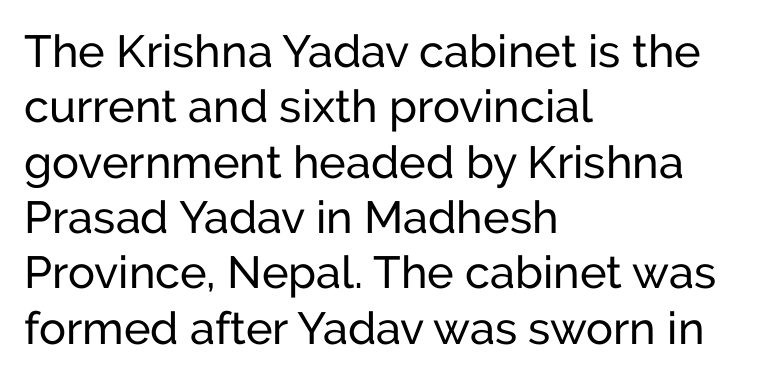
Q: Is the text bold? A: No.
Q: Is the text italic (slanted)? A: No, it is upright.
Q: Is the typeface a serif or a sans-serif typeface? A: Sans-serif.
Q: Is the text underlined? A: No.
Q: How is the paragraph aligned? A: Left-aligned.
Q: Is the spacing between letters normal or unusually wide? A: Normal.
Q: Width (condensed, normal, or wide)? A: Normal.
Q: Stroke contrast? A: Low.
Q: x-height? A: Medium.
Q: Monospaced? A: No.
